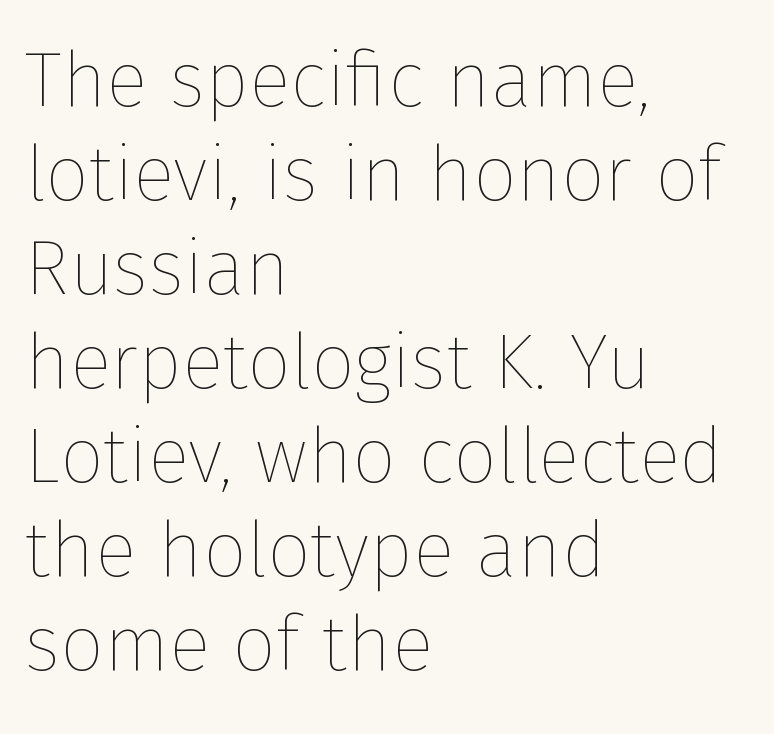
Q: Is the text bold? A: No.
Q: Is the text italic (slanted)? A: No, it is upright.
Q: Is the text underlined? A: No.
Q: How is the paragraph aligned? A: Left-aligned.
Q: Is the spacing between letters normal or unusually wide? A: Normal.
Q: Width (condensed, normal, or wide)? A: Normal.
Q: Stroke contrast? A: Low.
Q: x-height? A: Medium.
Q: Monospaced? A: No.
